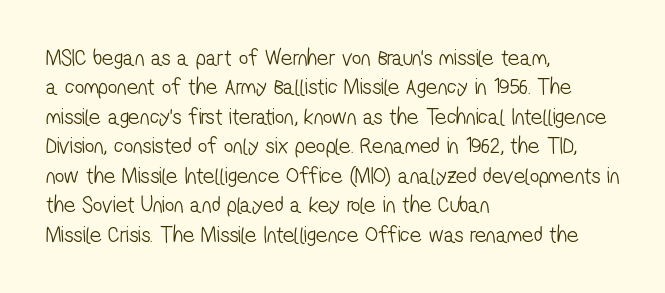
{"bold": "no", "underline": "no", "align": "left", "line_spacing": "normal", "line_spacing_ratio": 1.28, "letter_spacing": "normal", "letter_spacing_em": 0.0, "glyph_px": 23}
